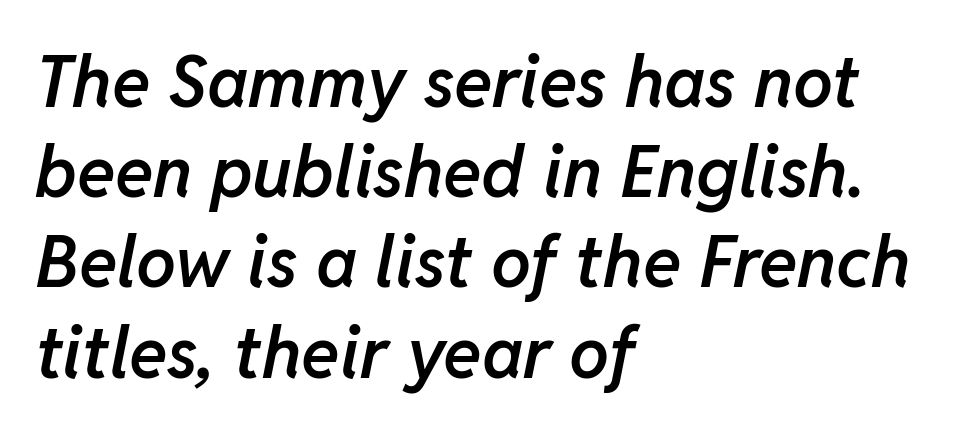
Q: Is the text bold? A: Semi-bold.
Q: Is the text italic (slanted)? A: Yes, it leans right by about 11 degrees.
Q: Is the text underlined? A: No.
Q: How is the paragraph aligned? A: Left-aligned.
Q: Is the spacing between letters normal or unusually wide? A: Normal.
Q: Is the spacing between lines tight, normal or loose? A: Normal.
Q: Width (condensed, normal, or wide)? A: Normal.
Q: Stroke contrast? A: Low.
Q: x-height? A: Medium.
Q: Monospaced? A: No.
